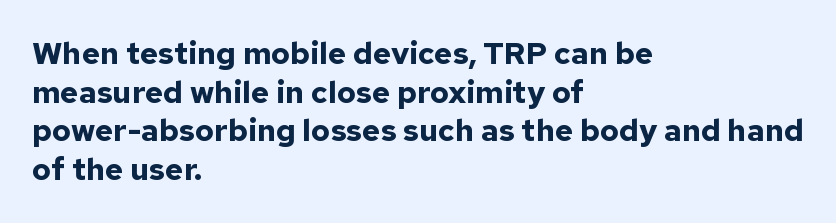
{"serif": "no", "italic": "no", "bold": "yes", "weight": "bold", "width": "normal", "stroke_contrast": "low", "x_height": "medium", "monospaced": "no", "underline": "no", "align": "left", "line_spacing": "normal", "line_spacing_ratio": 1.25, "letter_spacing": "normal", "letter_spacing_em": 0.0, "glyph_px": 31}
